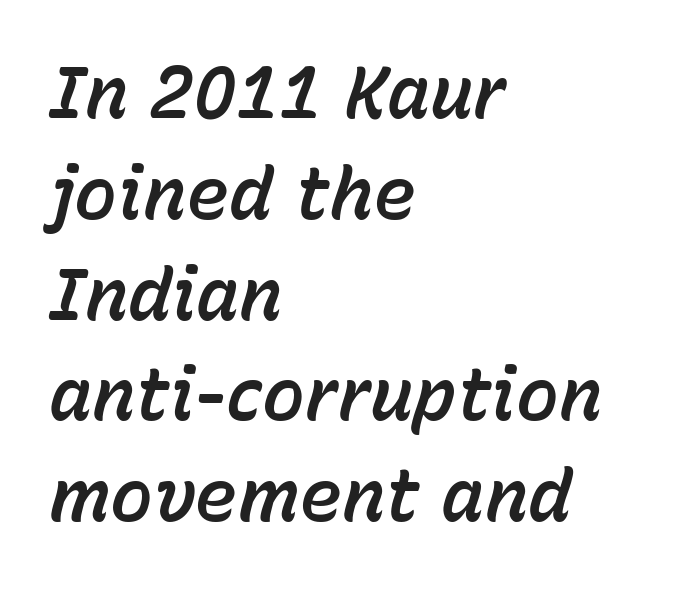
{"italic": "yes", "lean": "right", "slant_degrees": 15, "width": "normal", "stroke_contrast": "low", "x_height": "medium", "monospaced": "no", "underline": "no", "align": "left", "line_spacing": "normal", "line_spacing_ratio": 1.4, "letter_spacing": "normal", "letter_spacing_em": 0.0, "glyph_px": 72}
